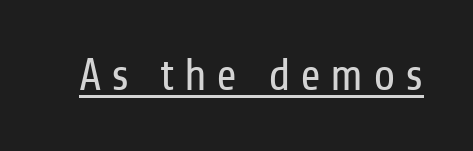
Q: Is the text bold? A: No.
Q: Is the text italic (slanted)? A: No, it is upright.
Q: Is the typeface a serif or a sans-serif typeface? A: Sans-serif.
Q: Is the text underlined? A: Yes.
Q: Is the spacing between letters normal or unusually wide? A: Unusually wide.
Q: Width (condensed, normal, or wide)? A: Condensed.
Q: Stroke contrast? A: Low.
Q: x-height? A: Medium.
Q: Monospaced? A: No.
